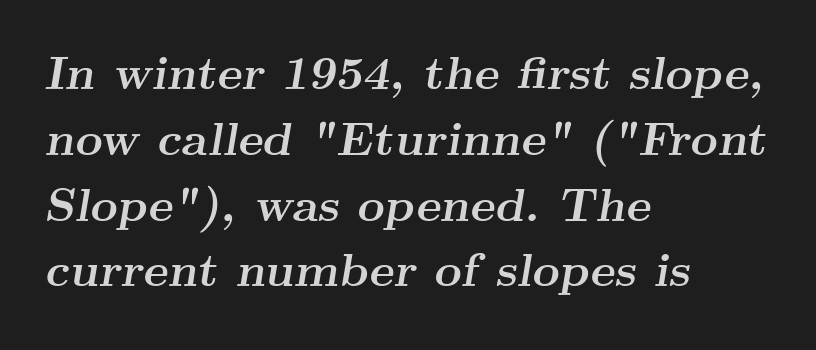
How heavy is the stroke? Heavy — this is a bold. The line-height multiplier appears to be the usual default. The rendering keeps characters at their native spacing. All the whitespace from short lines collects on the right. The face used here is seriffed, in the tradition of book romans. Is this a fixed-width face? No — the glyphs have proportional, varying widths.
